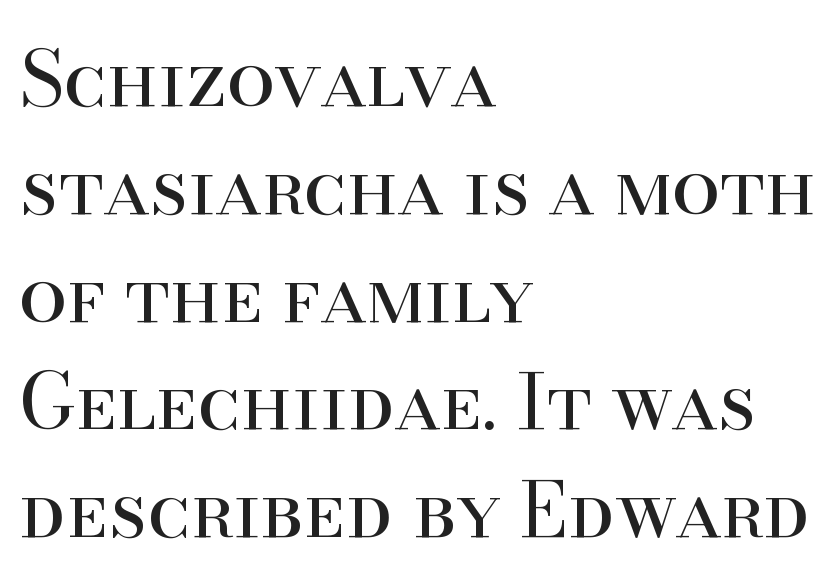
The image shows 77 px regular-weight serif type, upright; set left-aligned, normal line spacing (1.4x), normal letter spacing, not underlined; high stroke contrast and a small x-height.
